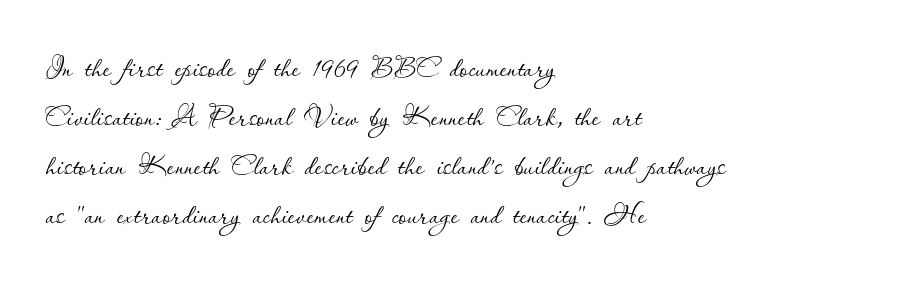
These lines sit exactly where default settings would place them. Line beginnings align vertically; line endings do not. Bold? No — there's no thickening of the strokes. These lines are rendered in a variable-pitch font.
